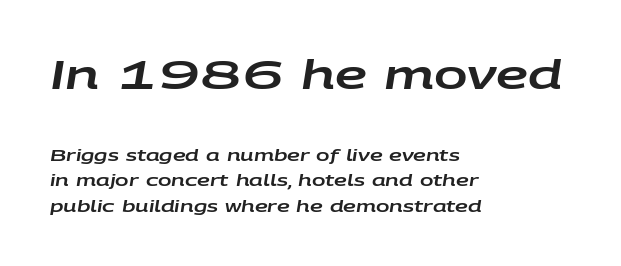
The image shows 40 px wide type, italic (leaning right); set left-aligned, normal line spacing (1.58x), normal letter spacing, not underlined; the first (top) block is 2.5x larger; low stroke contrast and a large x-height.
